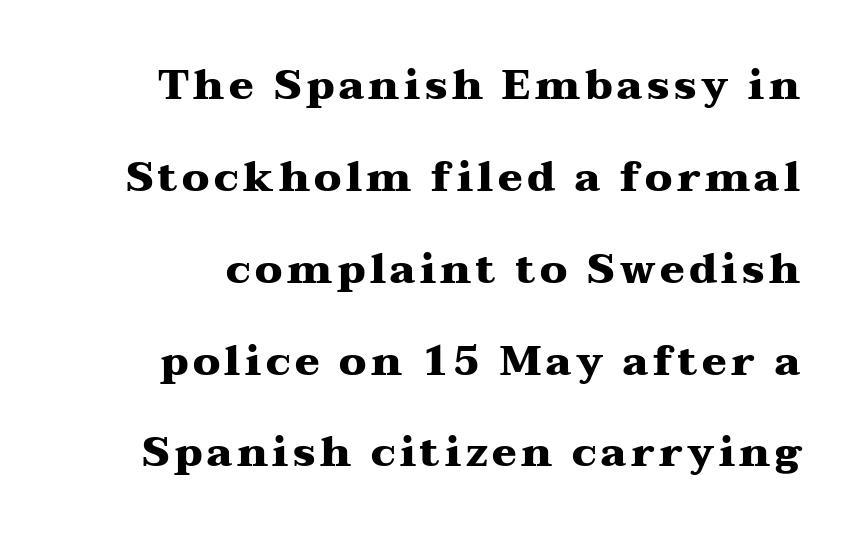
The image shows 41 px heavy, wide serif type, upright; set loose line spacing (2.24x), not underlined; medium stroke contrast and a medium x-height.
